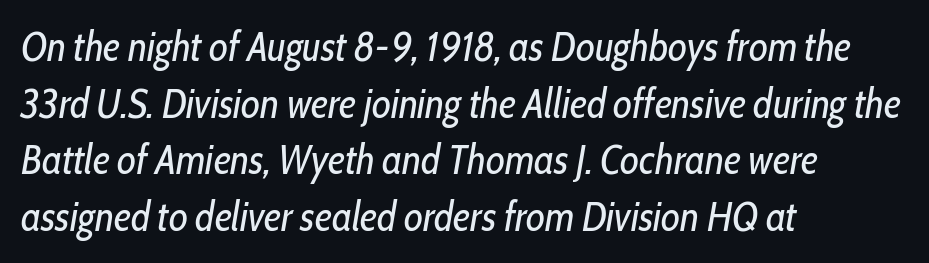
Do the characters align in a grid? No, the font is proportional. The vertical gap from one line to the next is medium. You can tell it's italic because the verticals aren't actually vertical. The lines in this sample share a left origin and differ only in where they stop. The letterforms sit shoulder to shoulder at normal distance.
